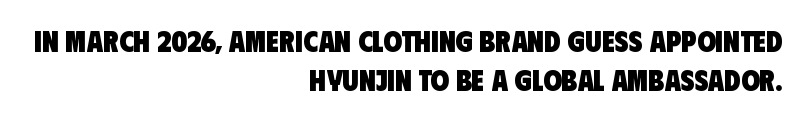
Note the varied advance widths — an 'i' is clearly narrower than an 'm'. Normally led — the rows are evenly, conventionally spaced. The foot of each line stays bare and open. Look at the stroke-to-counter ratio: heavy, a bold.
